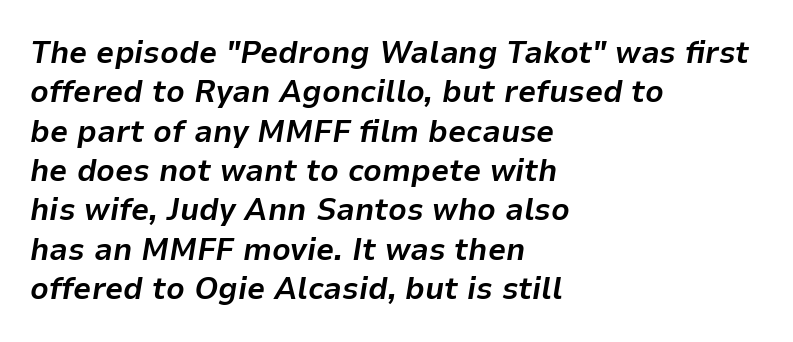
{"italic": "yes", "lean": "right", "slant_degrees": 9, "bold": "yes", "weight": "bold", "width": "normal", "stroke_contrast": "low", "x_height": "medium", "monospaced": "no", "underline": "no", "align": "left", "line_spacing_ratio": 1.23, "letter_spacing": "normal", "letter_spacing_em": 0.0, "glyph_px": 32}
